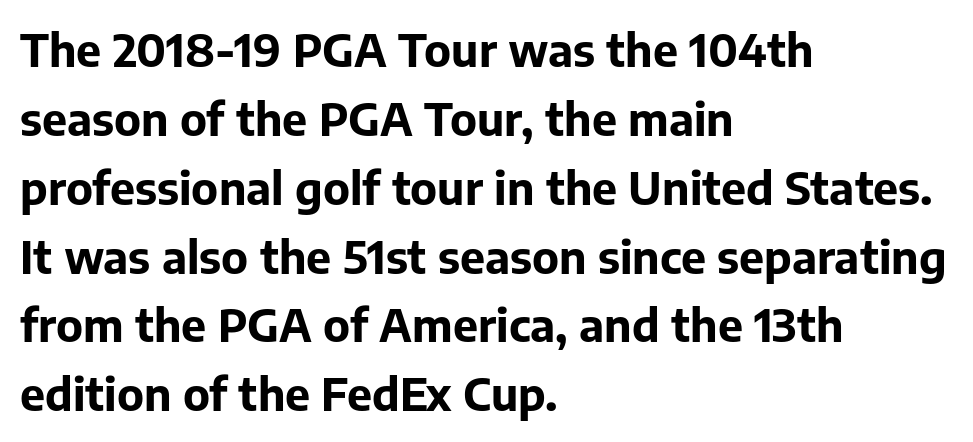
This sample uses plain, unmodified letter spacing. I'd describe the lettering as bold — thick and assertive. Examine the stroke ends and you'll find no serifs. Ascenders rise straight up at ninety degrees. One glance says typical: line gaps are just what's usual. Clear beneath every line of the passage.
